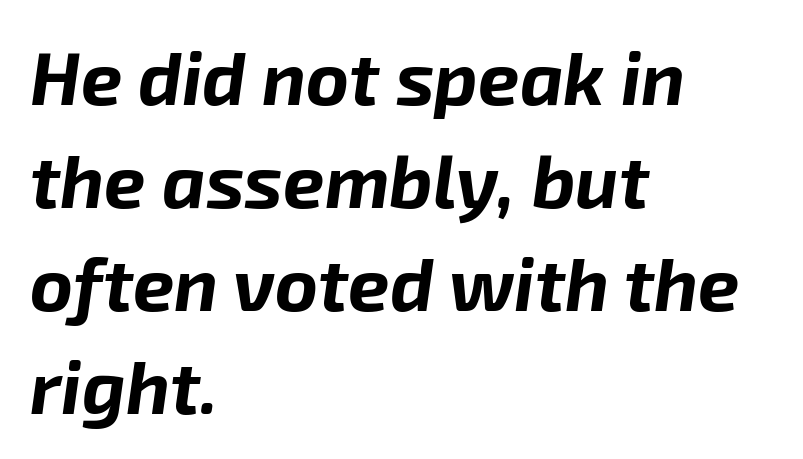
Q: Is the text bold? A: Yes.
Q: Is the text italic (slanted)? A: Yes, it leans right by about 8 degrees.
Q: Is the text underlined? A: No.
Q: How is the paragraph aligned? A: Left-aligned.
Q: Is the spacing between letters normal or unusually wide? A: Normal.
Q: Is the spacing between lines tight, normal or loose? A: Normal.
Q: Width (condensed, normal, or wide)? A: Normal.
Q: Stroke contrast? A: Low.
Q: x-height? A: Medium.
Q: Monospaced? A: No.
